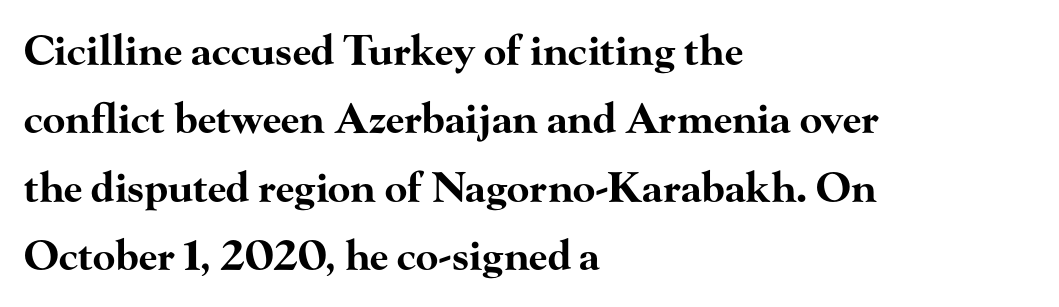
Only glyphs here, with clear space below each row. Heavy-handed strokes throughout: this text is bold. Line beginnings align vertically; line endings do not. The rendering uses natural spacing where letterforms have individual widths. The specimen reads as upright at a glance. Default kerning and tracking; the words read as compact shapes.
